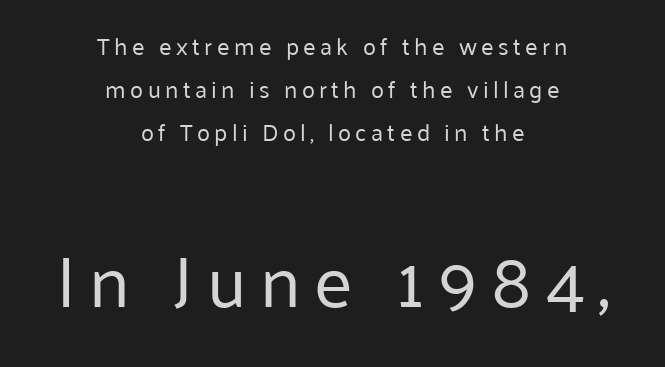
{"serif": "no", "italic": "no", "bold": "no", "weight": "regular", "width": "normal", "stroke_contrast": "low", "x_height": "medium", "monospaced": "no", "underline": "no", "align": "center", "line_spacing_ratio": 1.79, "larger_block": "second", "size_ratio": 3.04, "glyph_px": 73}
